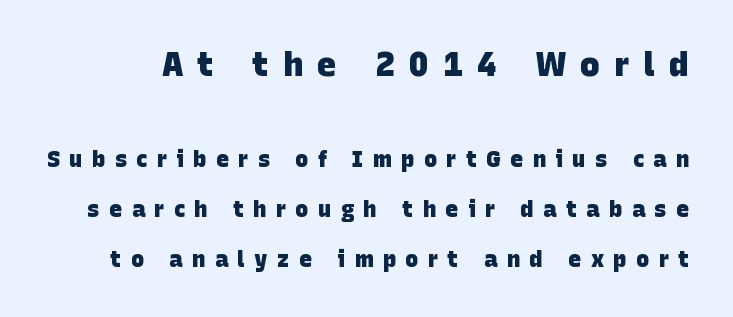
Q: Is the text bold? A: Yes.
Q: Is the typeface a serif or a sans-serif typeface? A: Sans-serif.
Q: Is the text underlined? A: No.
Q: Is the spacing between letters normal or unusually wide? A: Unusually wide.
Q: Is the spacing between lines tight, normal or loose? A: Loose.
Q: Which block of text is set in a larger size, the first (top) or the second (bottom)? A: The first (top) one.
Q: Width (condensed, normal, or wide)? A: Normal.
Q: Stroke contrast? A: Low.
Q: x-height? A: Large.
Q: Monospaced? A: No.
